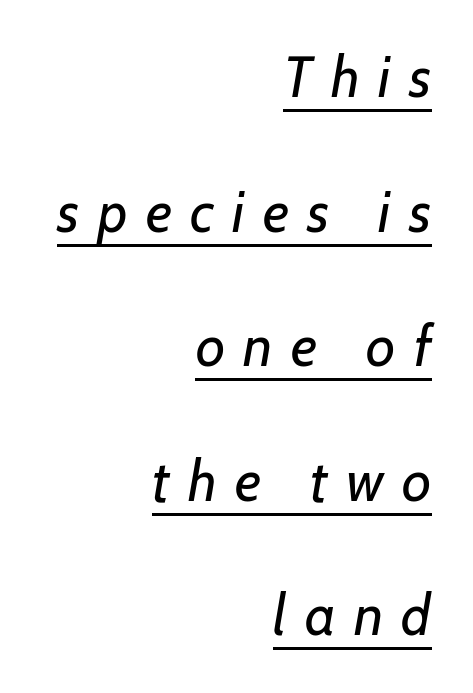
Q: Is the text bold? A: No.
Q: Is the typeface a serif or a sans-serif typeface? A: Sans-serif.
Q: Is the text underlined? A: Yes.
Q: How is the paragraph aligned? A: Right-aligned.
Q: Is the spacing between letters normal or unusually wide? A: Unusually wide.
Q: Is the spacing between lines tight, normal or loose? A: Loose.
Q: Width (condensed, normal, or wide)? A: Normal.
Q: Stroke contrast? A: Low.
Q: x-height? A: Medium.
Q: Monospaced? A: No.
